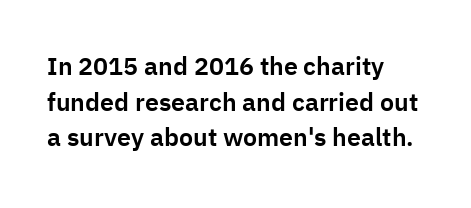
{"italic": "no", "underline": "no", "align": "left", "line_spacing": "normal", "line_spacing_ratio": 1.43, "letter_spacing": "normal", "letter_spacing_em": 0.0, "glyph_px": 25}
